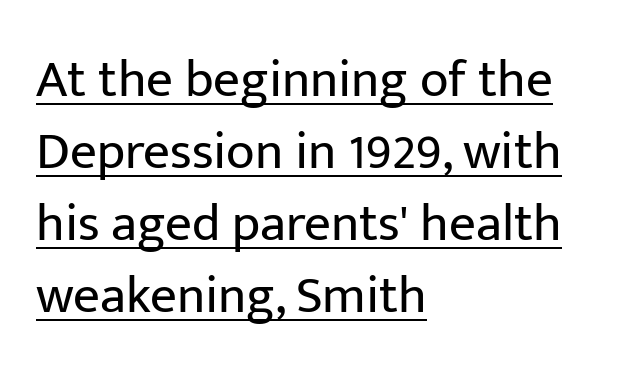
{"serif": "no", "italic": "no", "bold": "no", "weight": "regular", "width": "normal", "stroke_contrast": "low", "x_height": "medium", "monospaced": "no", "underline": "yes", "align": "left", "line_spacing": "normal", "line_spacing_ratio": 1.36, "letter_spacing": "normal", "letter_spacing_em": 0.0, "glyph_px": 53}
